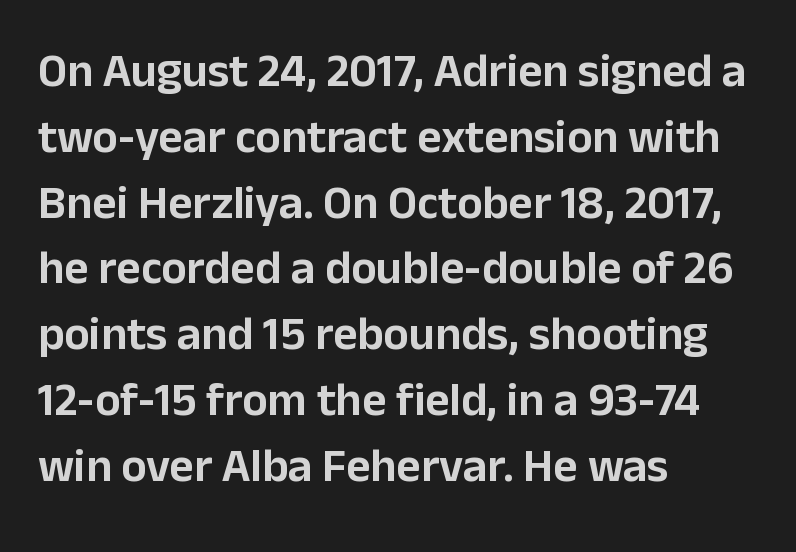
The image shows 47 px sans-serif type, upright; set left-aligned, normal line spacing (1.4x), normal letter spacing, not underlined; low stroke contrast and a medium x-height.
